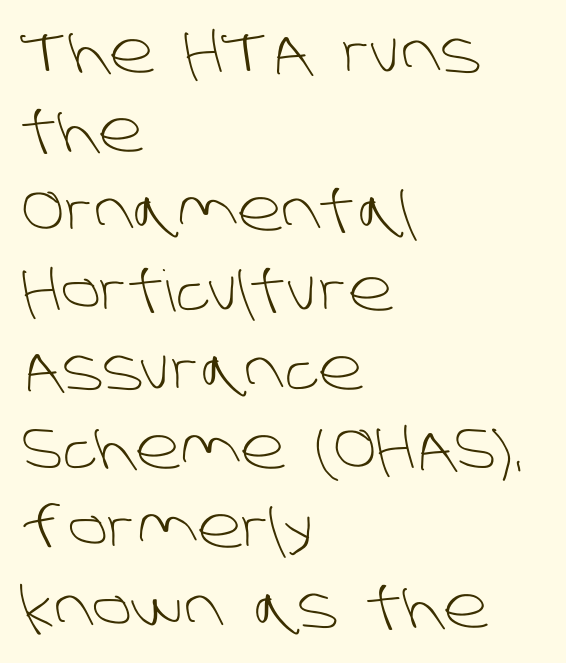
The image shows 57 px light sans-serif type; set left-aligned, normal line spacing (1.39x), normal letter spacing, not underlined; low stroke contrast and a large x-height.
